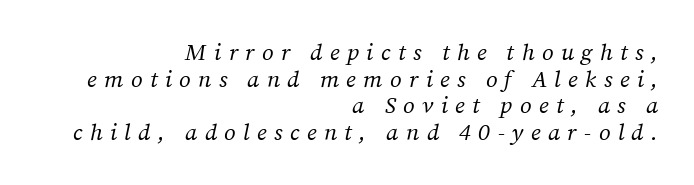
The setting favours the right margin, as signatures and pull-quotes sometimes do. Look at the tracking — it's clearly loosened, letters drifting apart. Looking at the ascenders, they clearly lean. This is not heavy type; no bold has been used.
